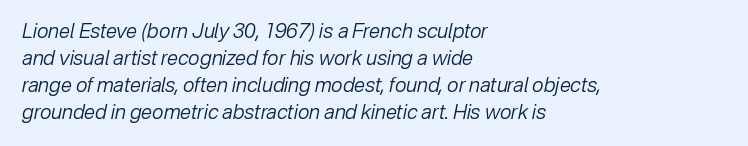
The axis of the letterforms is tilted away from vertical. Standard letterfit; no display-style spreading of the glyphs. This sample keeps an unexceptional amount of space between lines. The typesetting does not lean heavy: it is not bold. The specimen omits any rule beneath the text block's lines.
